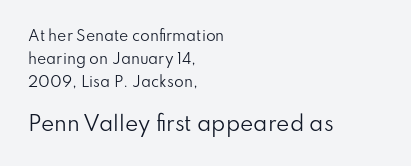
{"italic": "no", "bold": "no", "underline": "no", "align": "left", "line_spacing": "normal", "line_spacing_ratio": 1.65, "letter_spacing": "normal", "letter_spacing_em": 0.0, "larger_block": "second", "size_ratio": 1.43, "glyph_px": 20}
